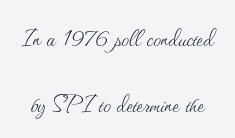
The face used here is rendered with its standard letterfit. Think of a printed novel: that variable character pitch is what you see here. Any mark beneath the type? The region is blank. The typeface has the unassuming heft of standard copy or less. Leading: increased.
